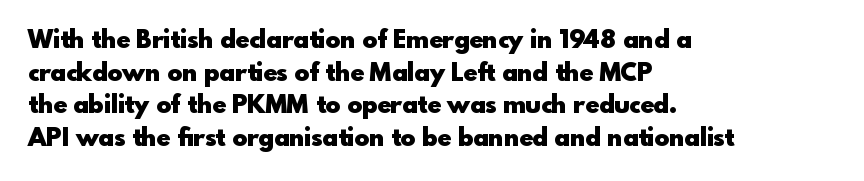
Q: Is the text bold? A: Yes.
Q: Is the text italic (slanted)? A: No, it is upright.
Q: Is the text underlined? A: No.
Q: How is the paragraph aligned? A: Left-aligned.
Q: Is the spacing between letters normal or unusually wide? A: Normal.
Q: Is the spacing between lines tight, normal or loose? A: Normal.
